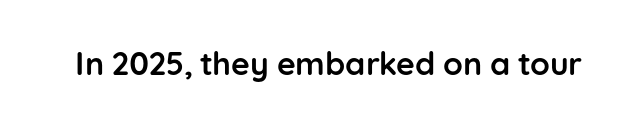
The letters advance in unequal steps, a hallmark of proportional type. Posture: straight, roman, zero tilt. The letters are bold, with thick, heavy strokes. The face used here is a sans, in the tradition of grotesques and geometrics.
